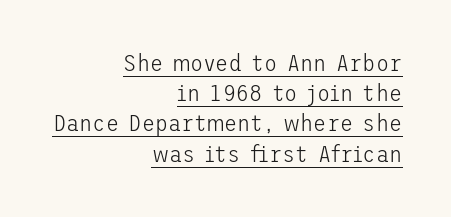
Q: Is the text bold? A: No.
Q: Is the text italic (slanted)? A: No, it is upright.
Q: Is the text underlined? A: Yes.
Q: How is the paragraph aligned? A: Right-aligned.
Q: Is the spacing between letters normal or unusually wide? A: Normal.
Q: Is the spacing between lines tight, normal or loose? A: Normal.
